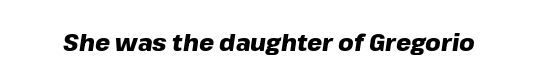
{"italic": "yes", "lean": "right", "slant_degrees": 8, "bold": "yes", "underline": "no", "letter_spacing": "normal", "letter_spacing_em": 0.0, "glyph_px": 24}
